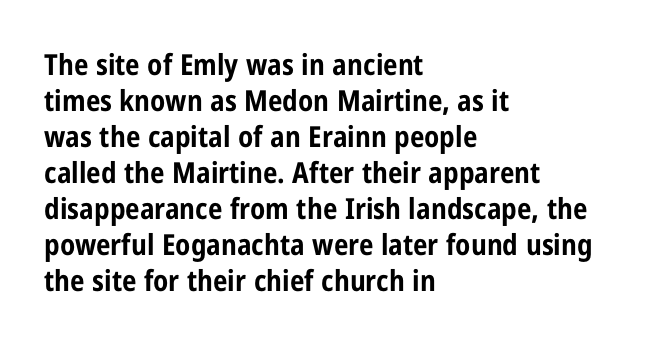
Q: Is the text bold? A: Yes.
Q: Is the text italic (slanted)? A: No, it is upright.
Q: Is the typeface a serif or a sans-serif typeface? A: Sans-serif.
Q: Is the text underlined? A: No.
Q: How is the paragraph aligned? A: Left-aligned.
Q: Is the spacing between letters normal or unusually wide? A: Normal.
Q: Width (condensed, normal, or wide)? A: Condensed.
Q: Stroke contrast? A: Low.
Q: x-height? A: Medium.
Q: Monospaced? A: No.
